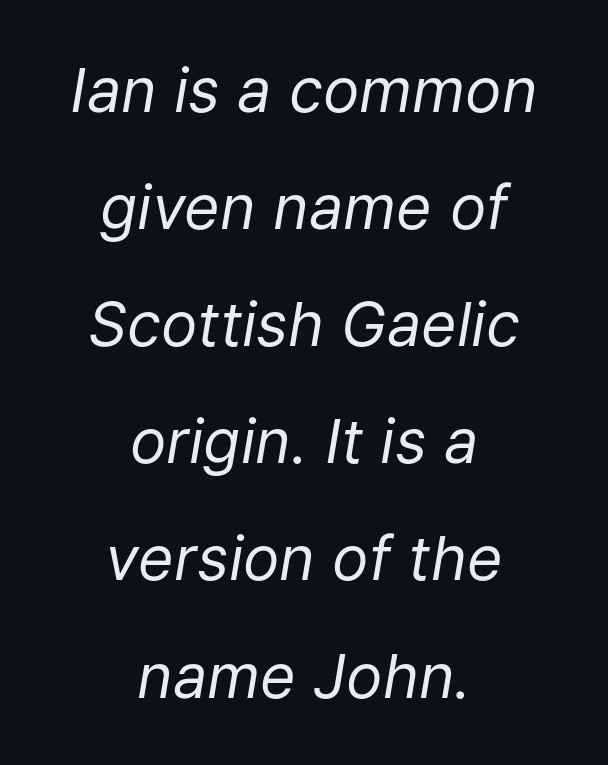
The typesetter chose a symmetrical, centered arrangement here. In terms of letterspacing, this is plain default setting. The letterforms sit at book weight or below. The strip under each line holds only bare page. Spacing verdict: proportional, widths tailored to each character. The axis of the letterforms is tilted away from vertical.
